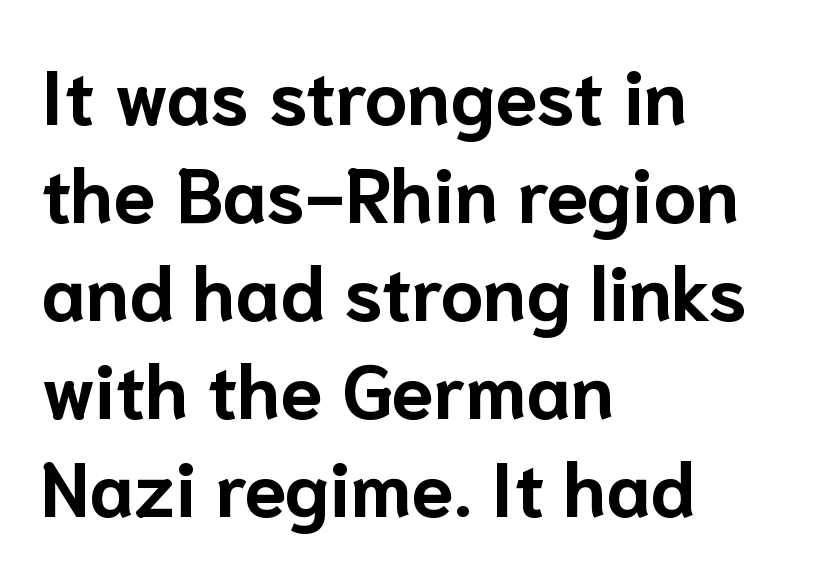
Q: Is the text bold? A: Yes.
Q: Is the text italic (slanted)? A: No, it is upright.
Q: Is the typeface a serif or a sans-serif typeface? A: Sans-serif.
Q: Is the text underlined? A: No.
Q: How is the paragraph aligned? A: Left-aligned.
Q: Is the spacing between letters normal or unusually wide? A: Normal.
Q: Is the spacing between lines tight, normal or loose? A: Normal.
Q: Width (condensed, normal, or wide)? A: Normal.
Q: Stroke contrast? A: Low.
Q: x-height? A: Medium.
Q: Monospaced? A: No.
